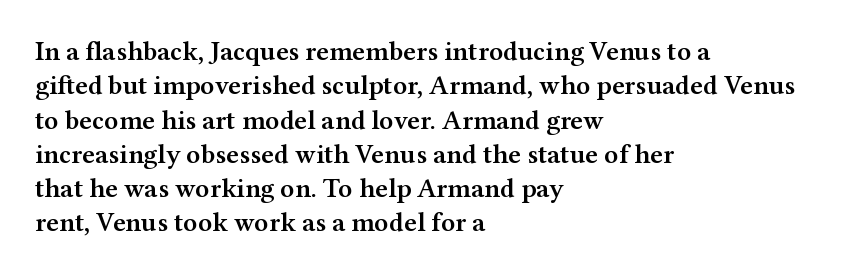
The image shows 27 px text type, upright; set left-aligned, normal line spacing (1.27x), normal letter spacing, not underlined.
